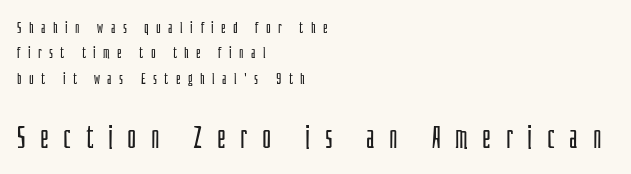
Q: Is the text bold? A: No.
Q: Is the text italic (slanted)? A: No, it is upright.
Q: Is the typeface a serif or a sans-serif typeface? A: Sans-serif.
Q: Is the text underlined? A: No.
Q: How is the paragraph aligned? A: Left-aligned.
Q: Is the spacing between letters normal or unusually wide? A: Unusually wide.
Q: Is the spacing between lines tight, normal or loose? A: Normal.
Q: Which block of text is set in a larger size, the first (top) or the second (bottom)? A: The second (bottom) one.
Q: Width (condensed, normal, or wide)? A: Condensed.
Q: Stroke contrast? A: Low.
Q: x-height? A: Large.
Q: Monospaced? A: No.
